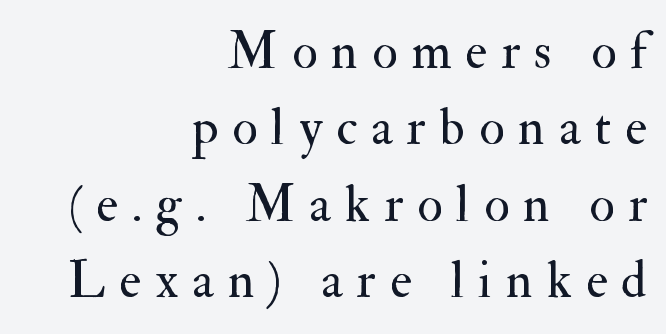
How would I describe the line gaps? Plain and ordinary. Rendered with straight, roman letterforms. No word sits above an underline. Each stroke keeps to a modest, everyday thickness or less.
